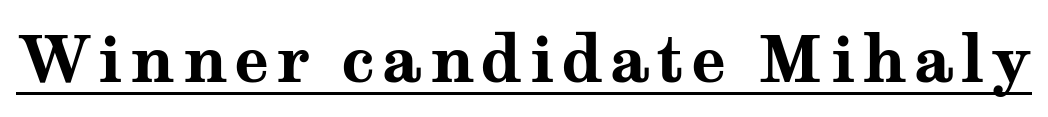
Q: Is the text bold? A: Yes.
Q: Is the text italic (slanted)? A: No, it is upright.
Q: Is the typeface a serif or a sans-serif typeface? A: Serif.
Q: Is the text underlined? A: Yes.
Q: Width (condensed, normal, or wide)? A: Wide.
Q: Stroke contrast? A: Medium.
Q: x-height? A: Medium.
Q: Monospaced? A: No.
